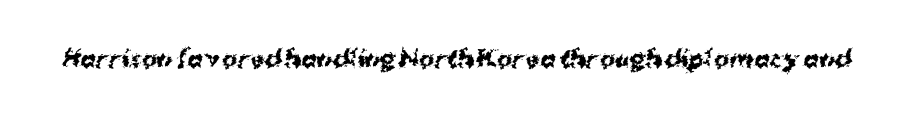
Notice how thick the strokes are: this is what a full bold looks like. In terms of letterspacing, this is plain default setting. The specimen omits any rule beneath the text block's lines.
